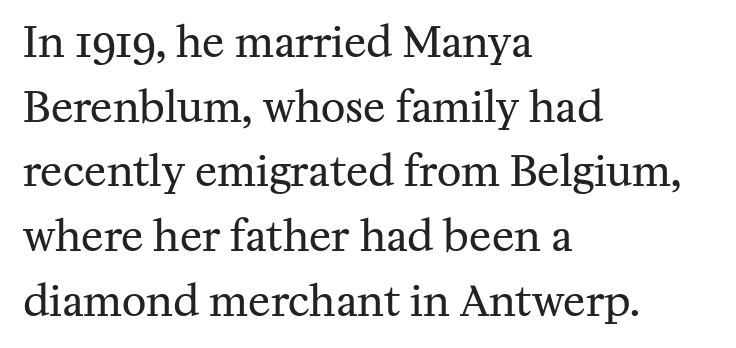
The image shows 42 px regular-weight serif type, upright; set left-aligned, normal line spacing (1.54x), normal letter spacing, not underlined; medium stroke contrast and a medium x-height.
